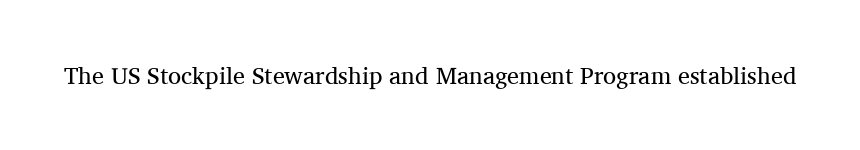
{"italic": "no", "bold": "no", "underline": "no", "letter_spacing": "normal", "letter_spacing_em": 0.0, "glyph_px": 24}
